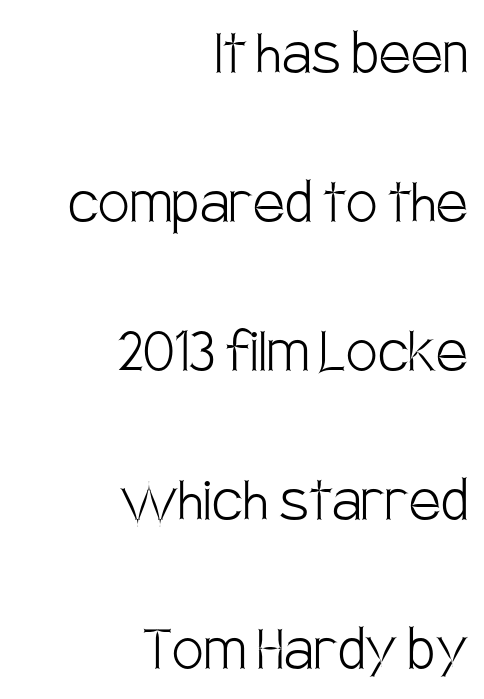
Leftover space on each line is placed entirely before the opening word. The passage shown is not underscored anywhere. Students, observe: this is what heavily led, spacious text looks like. The letters carry no serifs — their stems end cleanly without finishing strokes. Note the varied advance widths — an 'i' is clearly narrower than an 'm'. Summary of weight: not heavy and not bold.
